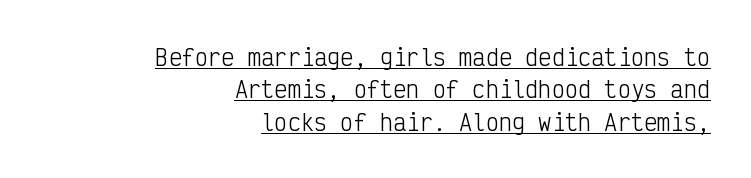
{"italic": "no", "bold": "no", "underline": "yes", "align": "right", "line_spacing": "normal", "line_spacing_ratio": 1.47, "letter_spacing": "normal", "letter_spacing_em": 0.0, "glyph_px": 22}
